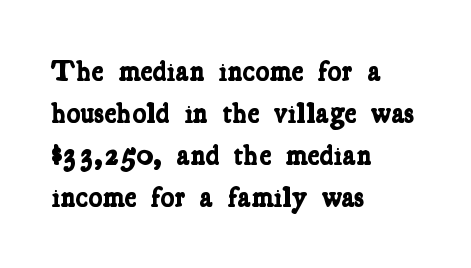
The image shows 29 px bold, condensed serif type; set left-aligned, normal line spacing (1.45x), normal letter spacing, not underlined; low stroke contrast and a medium x-height.
